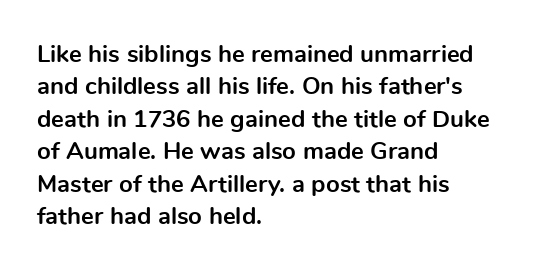
Whoever set this chose a conventional vertical rhythm. Emphasis by weight is at full strength: bold. The setting favours the left margin, as ordinary paragraphs usually do. Glance below the letters and you will spot only blank space. Rendered with straight, roman letterforms.
